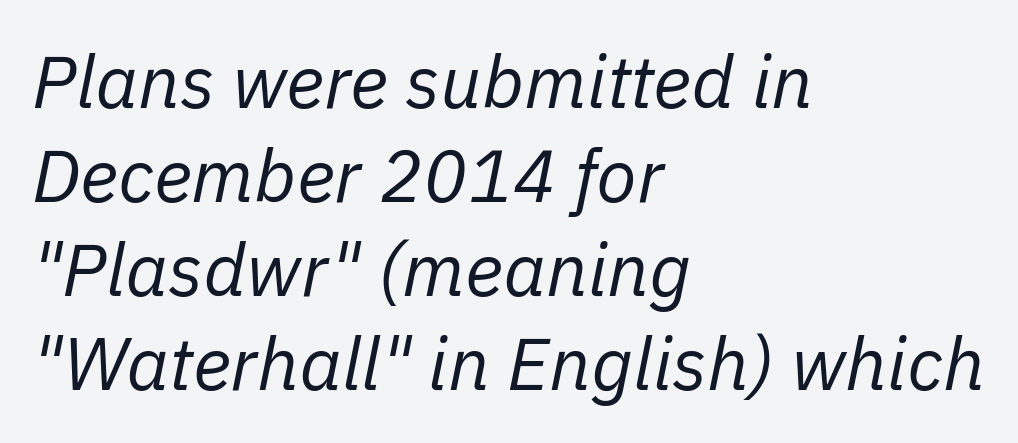
Q: Is the text bold? A: No.
Q: Is the text italic (slanted)? A: Yes, it leans right by about 11 degrees.
Q: Is the text underlined? A: No.
Q: How is the paragraph aligned? A: Left-aligned.
Q: Is the spacing between letters normal or unusually wide? A: Normal.
Q: Is the spacing between lines tight, normal or loose? A: Normal.
Q: Width (condensed, normal, or wide)? A: Normal.
Q: Stroke contrast? A: Low.
Q: x-height? A: Medium.
Q: Monospaced? A: No.
